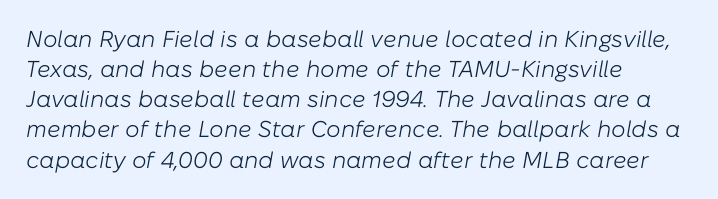
Q: Is the text bold? A: No.
Q: Is the text italic (slanted)? A: Yes, it leans right by about 10 degrees.
Q: Is the text underlined? A: No.
Q: How is the paragraph aligned? A: Left-aligned.
Q: Is the spacing between letters normal or unusually wide? A: Normal.
Q: Is the spacing between lines tight, normal or loose? A: Normal.
